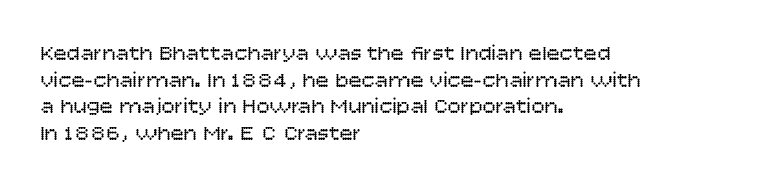
{"italic": "no", "bold": "no", "underline": "no", "align": "left", "line_spacing_ratio": 1.21, "letter_spacing": "normal", "letter_spacing_em": 0.0, "glyph_px": 22}
